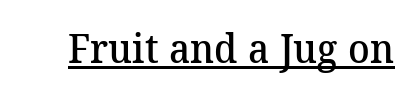
{"serif": "yes", "bold": "semi", "weight": "semibold", "width": "normal", "stroke_contrast": "medium", "x_height": "medium", "monospaced": "no", "underline": "yes", "letter_spacing": "normal", "letter_spacing_em": 0.0, "glyph_px": 40}
